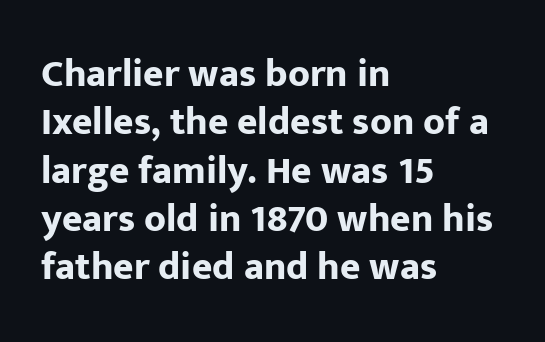
Q: Is the text bold? A: Yes.
Q: Is the text italic (slanted)? A: No, it is upright.
Q: Is the typeface a serif or a sans-serif typeface? A: Sans-serif.
Q: Is the text underlined? A: No.
Q: How is the paragraph aligned? A: Left-aligned.
Q: Is the spacing between letters normal or unusually wide? A: Normal.
Q: Width (condensed, normal, or wide)? A: Normal.
Q: Stroke contrast? A: Low.
Q: x-height? A: Medium.
Q: Monospaced? A: No.
